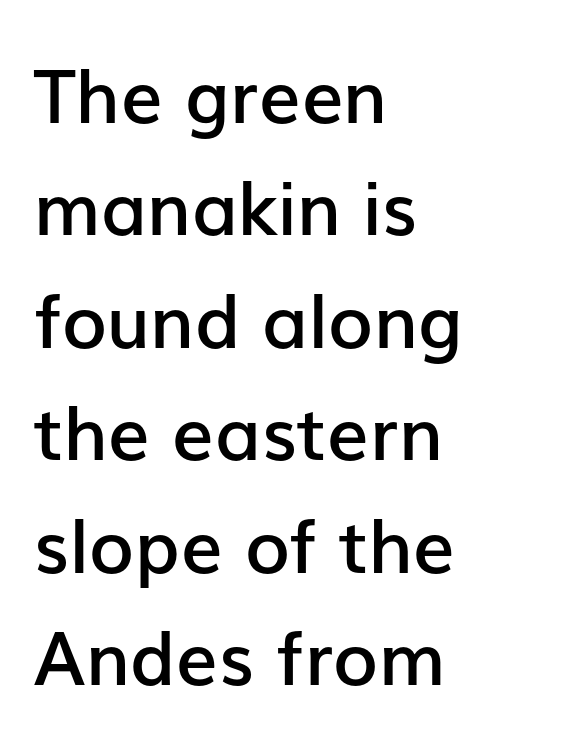
Q: Is the text bold? A: Semi-bold.
Q: Is the text italic (slanted)? A: No, it is upright.
Q: Is the typeface a serif or a sans-serif typeface? A: Sans-serif.
Q: Is the text underlined? A: No.
Q: How is the paragraph aligned? A: Left-aligned.
Q: Is the spacing between letters normal or unusually wide? A: Normal.
Q: Is the spacing between lines tight, normal or loose? A: Normal.
Q: Width (condensed, normal, or wide)? A: Normal.
Q: Stroke contrast? A: Low.
Q: x-height? A: Medium.
Q: Monospaced? A: No.
